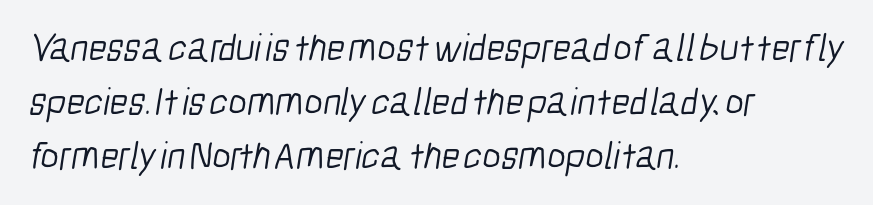
Q: Is the text bold? A: No.
Q: Is the typeface a serif or a sans-serif typeface? A: Sans-serif.
Q: Is the text underlined? A: No.
Q: How is the paragraph aligned? A: Left-aligned.
Q: Is the spacing between letters normal or unusually wide? A: Normal.
Q: Is the spacing between lines tight, normal or loose? A: Normal.
Q: Width (condensed, normal, or wide)? A: Condensed.
Q: Stroke contrast? A: Low.
Q: x-height? A: Medium.
Q: Monospaced? A: No.
